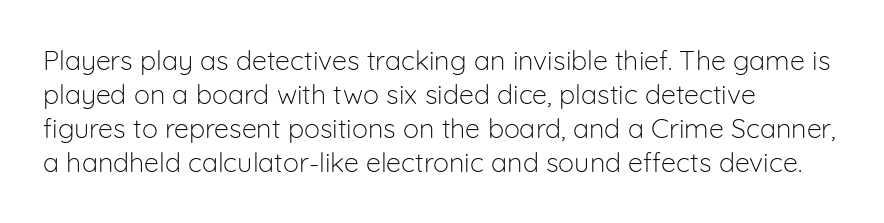
The image shows 27 px text type, upright; set left-aligned, normal line spacing (1.26x), normal letter spacing, not underlined.
